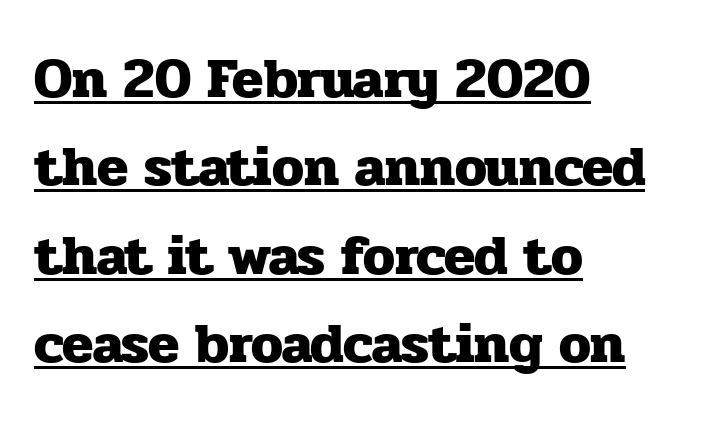
The letterforms sit shoulder to shoulder at normal distance. Vertically, the passage feels balanced, rows spaced as you'd expect. Weight check: bold — yes, fully. Leftover space on each line is placed entirely after the last word. Descenders here cross a horizontal rule under the line. The rendering uses natural spacing where letterforms have individual widths.
